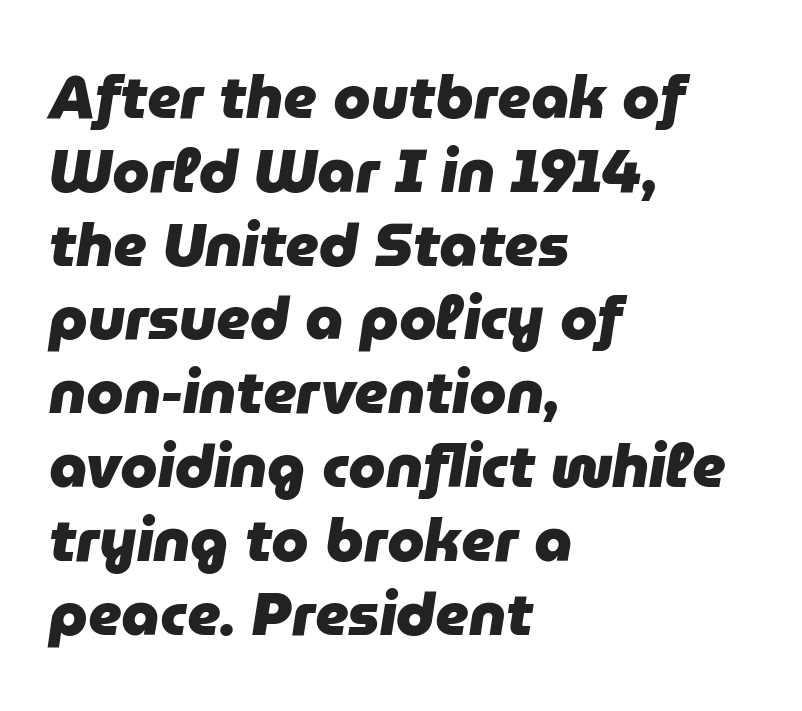
Q: Is the text bold? A: Yes.
Q: Is the text italic (slanted)? A: Yes, it leans right by about 9 degrees.
Q: Is the text underlined? A: No.
Q: How is the paragraph aligned? A: Left-aligned.
Q: Is the spacing between letters normal or unusually wide? A: Normal.
Q: Width (condensed, normal, or wide)? A: Normal.
Q: Stroke contrast? A: Low.
Q: x-height? A: Medium.
Q: Monospaced? A: No.
